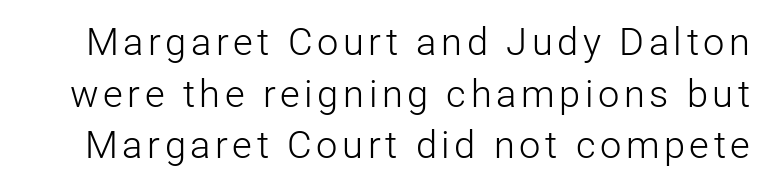
The image shows 38 px light sans-serif type, upright; set normal line spacing (1.36x), not underlined; low stroke contrast and a medium x-height.
